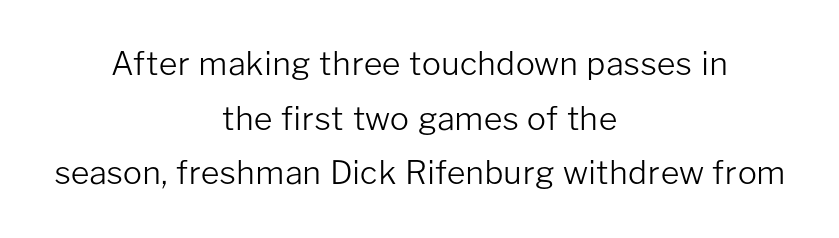
The strokes carry an ordinary text weight at most. The font family rendered here belongs to the sans-serif group. The passage is arranged like a title page — every line centered. Glance below the letters and you will spot only blank space. The specimen reads as upright at a glance.
